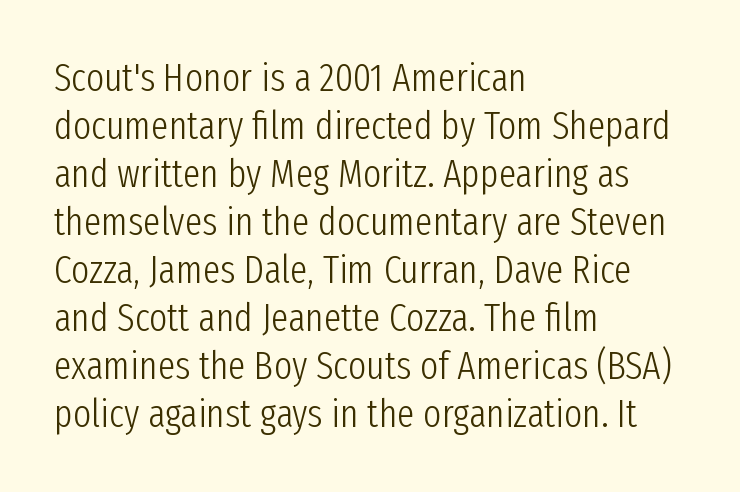
{"serif": "no", "italic": "no", "bold": "no", "weight": "light", "width": "condensed", "stroke_contrast": "low", "x_height": "medium", "monospaced": "no", "underline": "no", "align": "left", "line_spacing_ratio": 1.23, "letter_spacing": "normal", "letter_spacing_em": 0.0, "glyph_px": 39}
